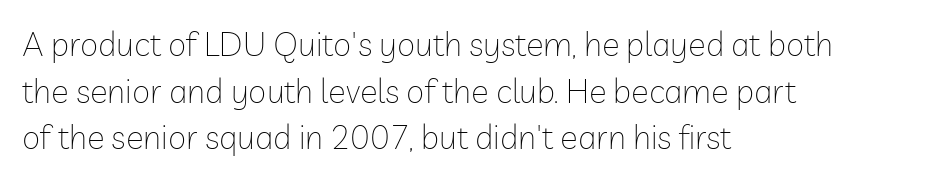
Q: Is the text bold? A: No.
Q: Is the text italic (slanted)? A: No, it is upright.
Q: Is the typeface a serif or a sans-serif typeface? A: Sans-serif.
Q: Is the text underlined? A: No.
Q: How is the paragraph aligned? A: Left-aligned.
Q: Is the spacing between letters normal or unusually wide? A: Normal.
Q: Is the spacing between lines tight, normal or loose? A: Normal.
Q: Width (condensed, normal, or wide)? A: Normal.
Q: Stroke contrast? A: Low.
Q: x-height? A: Medium.
Q: Monospaced? A: No.
